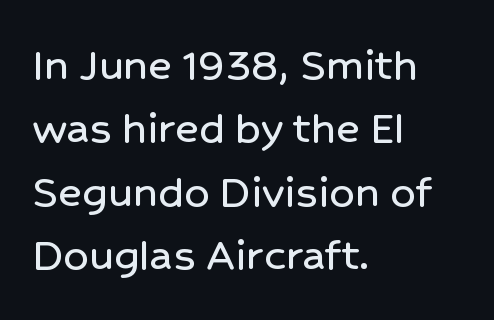
Q: Is the text italic (slanted)? A: No, it is upright.
Q: Is the typeface a serif or a sans-serif typeface? A: Sans-serif.
Q: Is the text underlined? A: No.
Q: How is the paragraph aligned? A: Left-aligned.
Q: Is the spacing between letters normal or unusually wide? A: Normal.
Q: Is the spacing between lines tight, normal or loose? A: Normal.
Q: Width (condensed, normal, or wide)? A: Normal.
Q: Stroke contrast? A: Low.
Q: x-height? A: Medium.
Q: Monospaced? A: No.
